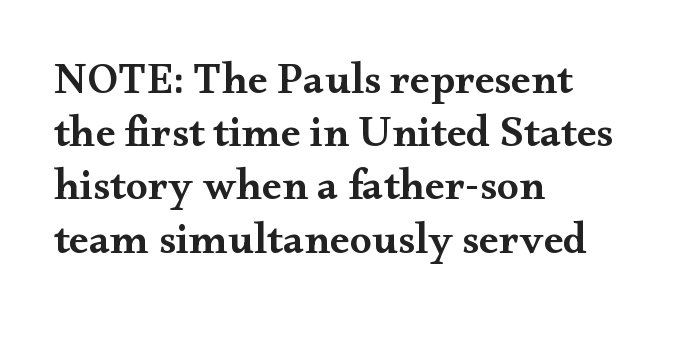
Compared with typical body copy, the letter spacing here is the same. Character widths vary here, with narrow letters taking less room than wide ones. Unmarked baselines from the first word to the last. Bold? Not quite — semibold, heavier than regular but stopping short. These lines were composed using upright roman letters. Unlike a clean sans, this face finishes its strokes with serifs.
